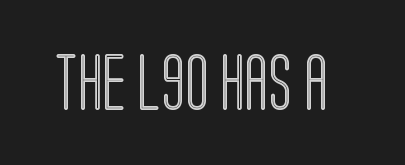
Q: Is the text italic (slanted)? A: No, it is upright.
Q: Is the text underlined? A: No.
Q: Is the spacing between letters normal or unusually wide? A: Normal.
Q: Width (condensed, normal, or wide)? A: Condensed.
Q: x-height? A: Large.
Q: Monospaced? A: No.
